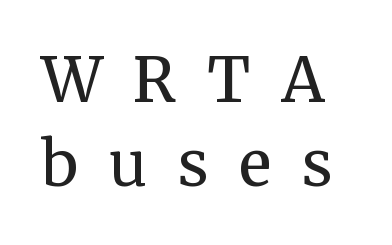
The image shows 62 px regular-weight serif type, upright; set normal line spacing (1.36x), unusually wide letter spacing (+0.5 em), not underlined; medium stroke contrast and a medium x-height.
